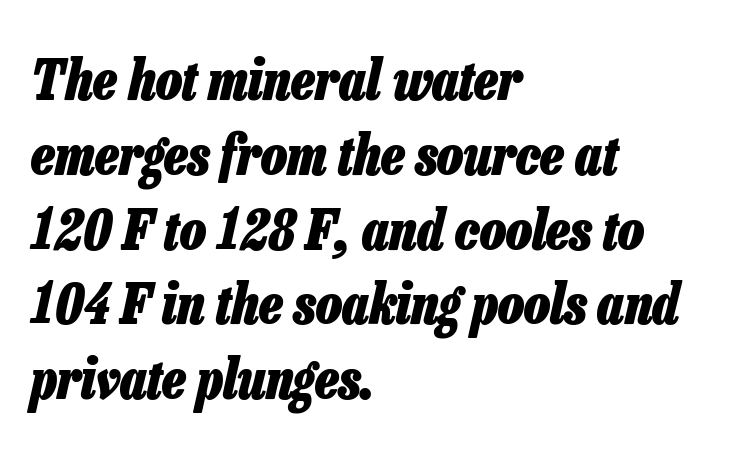
Q: Is the text bold? A: Yes.
Q: Is the text italic (slanted)? A: Yes, it leans right by about 13 degrees.
Q: Is the text underlined? A: No.
Q: How is the paragraph aligned? A: Left-aligned.
Q: Is the spacing between letters normal or unusually wide? A: Normal.
Q: Is the spacing between lines tight, normal or loose? A: Normal.
Q: Width (condensed, normal, or wide)? A: Condensed.
Q: Stroke contrast? A: Low.
Q: x-height? A: Medium.
Q: Monospaced? A: No.
